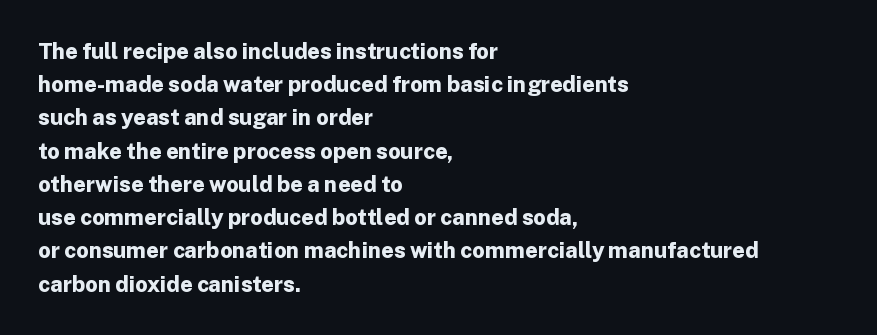
{"italic": "no", "bold": "yes", "underline": "no", "align": "left", "line_spacing": "normal", "line_spacing_ratio": 1.51, "letter_spacing": "normal", "letter_spacing_em": 0.0, "glyph_px": 22}
